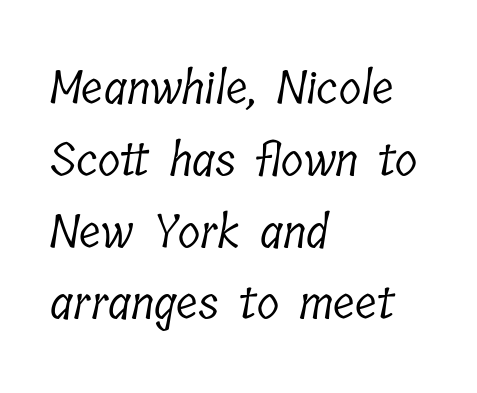
The image shows 46 px light, condensed serif type; set left-aligned, normal line spacing (1.56x), normal letter spacing, not underlined; low stroke contrast and a medium x-height.
